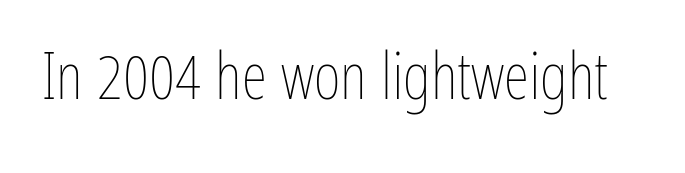
Q: Is the text bold? A: No.
Q: Is the text italic (slanted)? A: No, it is upright.
Q: Is the text underlined? A: No.
Q: Is the spacing between letters normal or unusually wide? A: Normal.
Q: Width (condensed, normal, or wide)? A: Condensed.
Q: Stroke contrast? A: Low.
Q: x-height? A: Medium.
Q: Monospaced? A: No.
